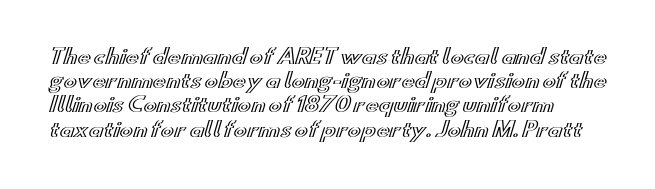
Letters rest on an invisible, unmarked baseline. The passage shown has conventional tracking throughout.
